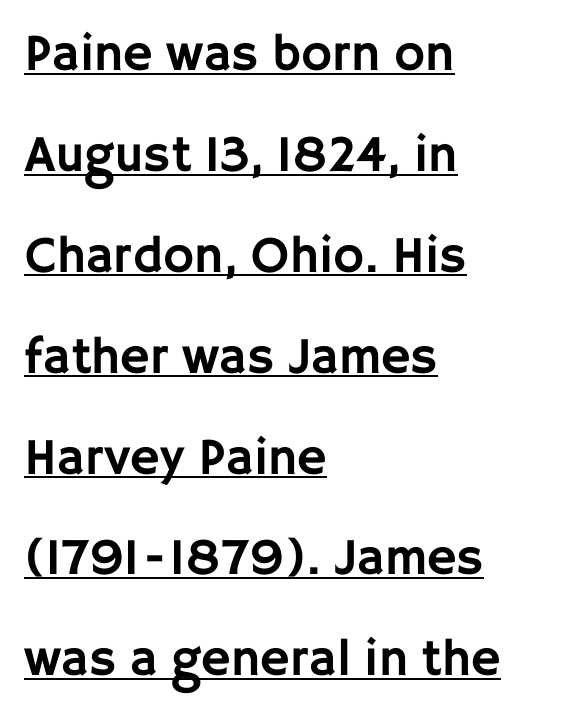
Q: Is the text italic (slanted)? A: No, it is upright.
Q: Is the typeface a serif or a sans-serif typeface? A: Sans-serif.
Q: Is the text underlined? A: Yes.
Q: How is the paragraph aligned? A: Left-aligned.
Q: Is the spacing between letters normal or unusually wide? A: Normal.
Q: Is the spacing between lines tight, normal or loose? A: Loose.
Q: Width (condensed, normal, or wide)? A: Normal.
Q: Stroke contrast? A: Low.
Q: x-height? A: Large.
Q: Monospaced? A: No.
